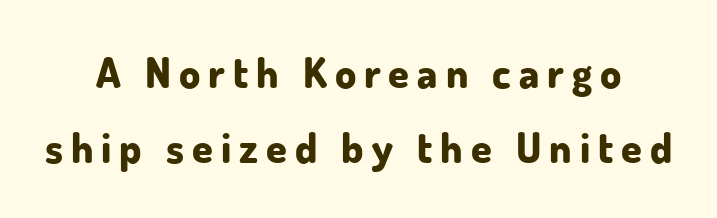
Q: Is the text bold? A: Yes.
Q: Is the text italic (slanted)? A: No, it is upright.
Q: Is the typeface a serif or a sans-serif typeface? A: Sans-serif.
Q: Is the text underlined? A: No.
Q: How is the paragraph aligned? A: Centered.
Q: Width (condensed, normal, or wide)? A: Normal.
Q: Stroke contrast? A: Low.
Q: x-height? A: Small.
Q: Monospaced? A: No.
